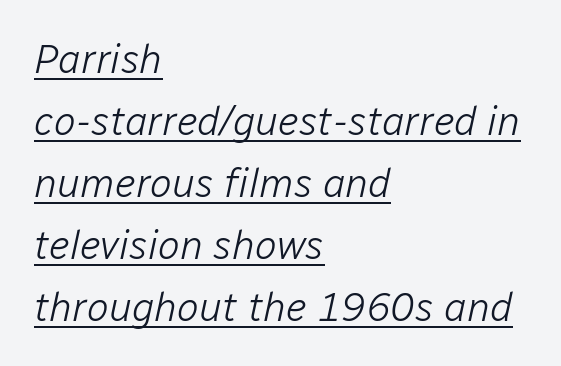
One-word summary of the alignment: left. This reads as an unemphasized weight, regular at the heaviest. The type is set solid horizontally, with unmodified tracking. In terms of posture, this sample is oblique.
